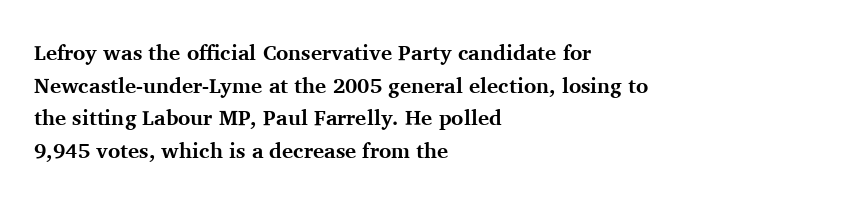
The rendering anchors every line to the left-hand side. In terms of posture, this sample is upright. This sample uses plain, unmodified letter spacing. The gap between lines stays unmarked.
